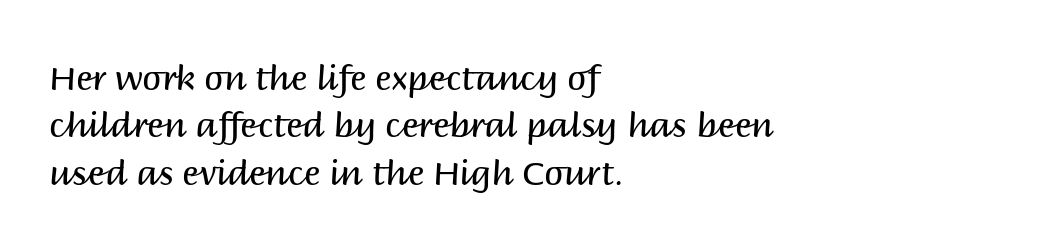
{"serif": "no", "bold": "no", "weight": "regular", "width": "normal", "stroke_contrast": "medium", "x_height": "large", "monospaced": "no", "underline": "no", "align": "left", "line_spacing": "normal", "line_spacing_ratio": 1.39, "letter_spacing": "normal", "letter_spacing_em": 0.0, "glyph_px": 34}
